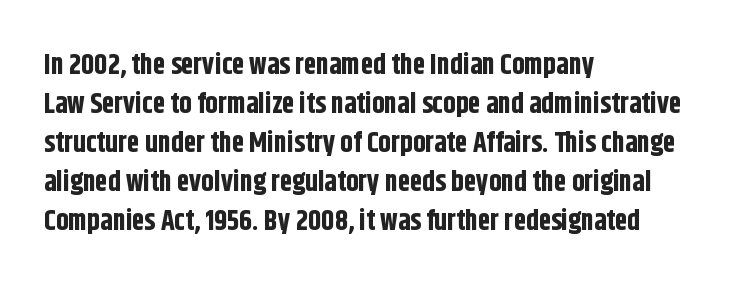
{"serif": "no", "italic": "no", "bold": "yes", "weight": "bold", "width": "condensed", "stroke_contrast": "low", "x_height": "large", "monospaced": "no", "underline": "no", "align": "left", "line_spacing": "normal", "line_spacing_ratio": 1.39, "letter_spacing": "normal", "letter_spacing_em": 0.0, "glyph_px": 28}
